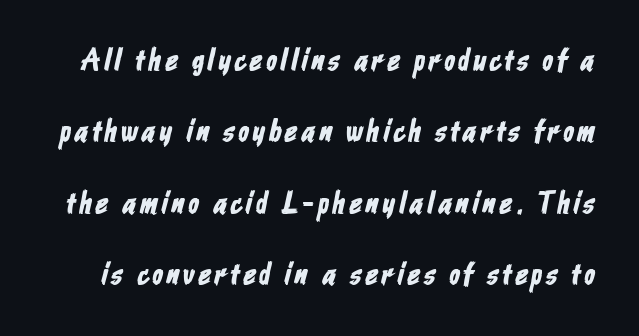
Q: Is the typeface a serif or a sans-serif typeface? A: Sans-serif.
Q: Is the text underlined? A: No.
Q: Is the spacing between lines tight, normal or loose? A: Loose.
Q: Width (condensed, normal, or wide)? A: Condensed.
Q: Stroke contrast? A: Low.
Q: x-height? A: Medium.
Q: Monospaced? A: No.
